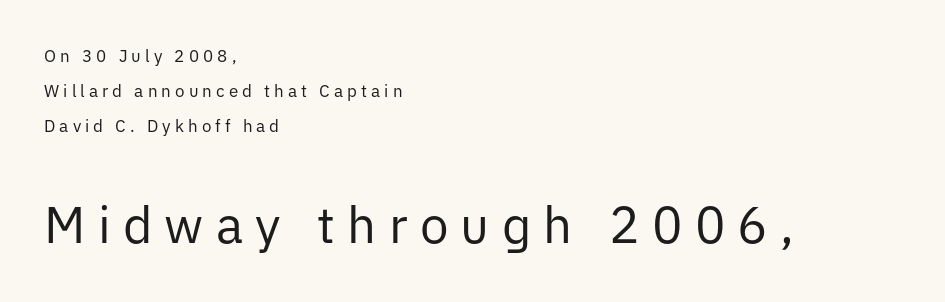
Does extra space separate the letters? Yes, quite a lot of it. Varying glyph widths throughout — classic text-font behaviour. Tall strokes in this sample are plumb rather than angled. This rendering uses left alignment, leaving the right contour irregular. The strokes carry an ordinary text weight at most. Look at the bottom of the vertical strokes: they stop flat, with no serifs.
